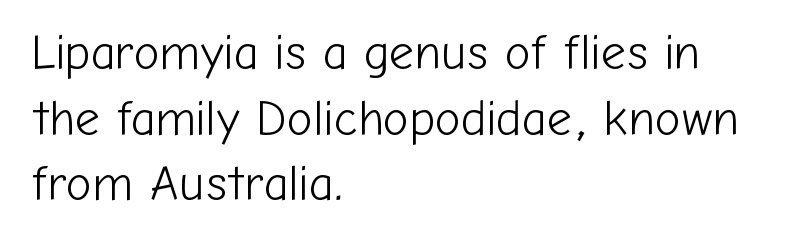
The image shows 49 px light sans-serif type, upright; set left-aligned, normal line spacing (1.34x), normal letter spacing, not underlined; low stroke contrast and a medium x-height.
